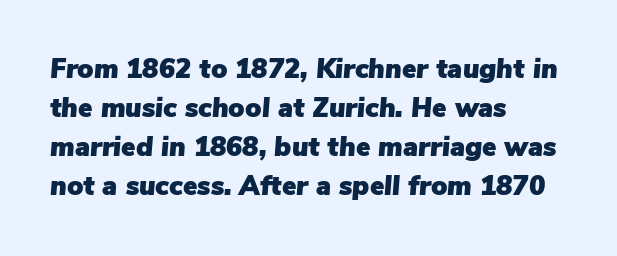
{"italic": "yes", "lean": "right", "slant_degrees": 5, "underline": "no", "align": "left", "line_spacing": "normal", "line_spacing_ratio": 1.45, "letter_spacing": "normal", "letter_spacing_em": 0.0, "glyph_px": 27}
